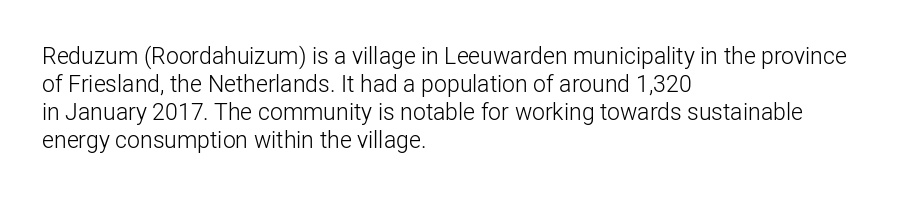
Q: Is the text bold? A: No.
Q: Is the text italic (slanted)? A: No, it is upright.
Q: Is the text underlined? A: No.
Q: How is the paragraph aligned? A: Left-aligned.
Q: Is the spacing between letters normal or unusually wide? A: Normal.
